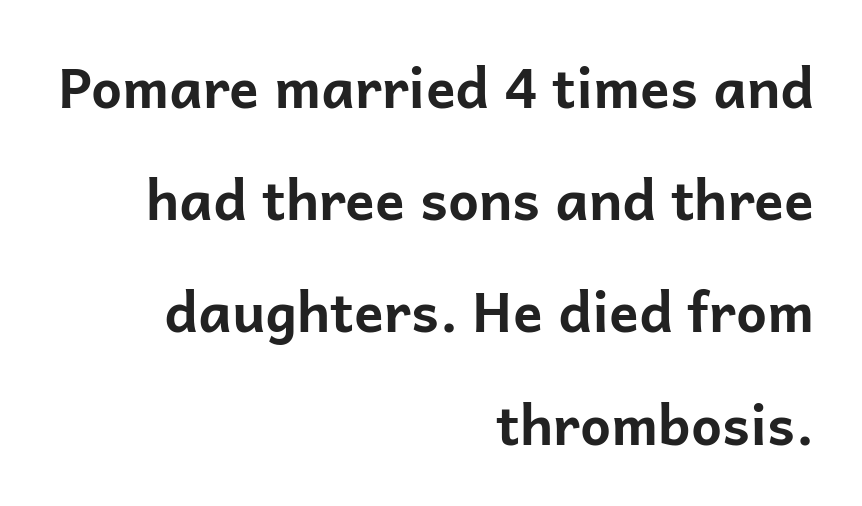
{"serif": "no", "italic": "no", "bold": "yes", "weight": "bold", "width": "normal", "stroke_contrast": "low", "x_height": "medium", "monospaced": "no", "underline": "no", "align": "right", "line_spacing": "loose", "line_spacing_ratio": 2.04, "letter_spacing": "normal", "letter_spacing_em": 0.0, "glyph_px": 55}
